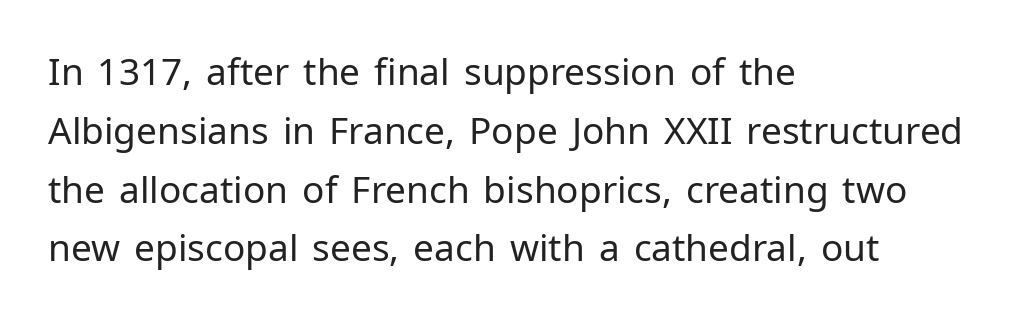
No chunkiness to these letters — they're not bold. Does the type have serifs? No, each stem ends abruptly. How would I describe the line gaps? Plain and ordinary. Teacher's note: observe the even left margin — that is flush-left alignment. The gap between lines stays unmarked.
